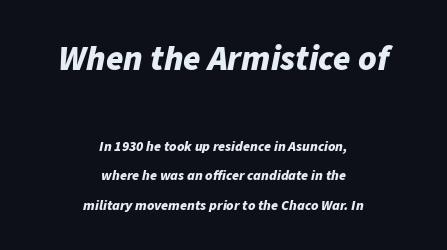
{"italic": "yes", "lean": "right", "slant_degrees": 11, "bold": "yes", "weight": "bold", "width": "normal", "stroke_contrast": "low", "x_height": "medium", "monospaced": "no", "underline": "no", "align": "center", "line_spacing": "loose", "line_spacing_ratio": 2.11, "letter_spacing": "normal", "letter_spacing_em": 0.0, "larger_block": "first", "size_ratio": 2.5, "glyph_px": 35}
